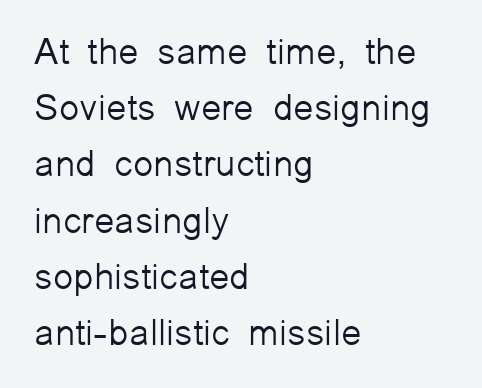
{"serif": "no", "italic": "no", "bold": "no", "weight": "light", "width": "normal", "stroke_contrast": "low", "x_height": "medium", "monospaced": "no", "underline": "no", "align": "left", "line_spacing": "normal", "line_spacing_ratio": 1.52, "letter_spacing": "normal", "letter_spacing_em": 0.0, "glyph_px": 37}
